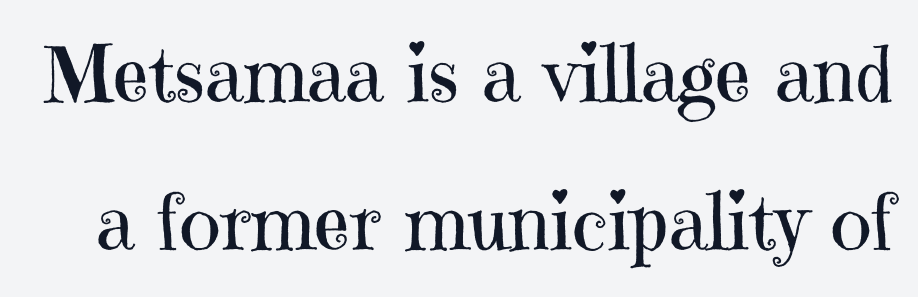
{"serif": "yes", "italic": "no", "bold": "no", "weight": "regular", "width": "normal", "stroke_contrast": "high", "x_height": "medium", "monospaced": "no", "underline": "no", "line_spacing": "loose", "line_spacing_ratio": 1.9, "letter_spacing": "normal", "letter_spacing_em": 0.0, "glyph_px": 78}
